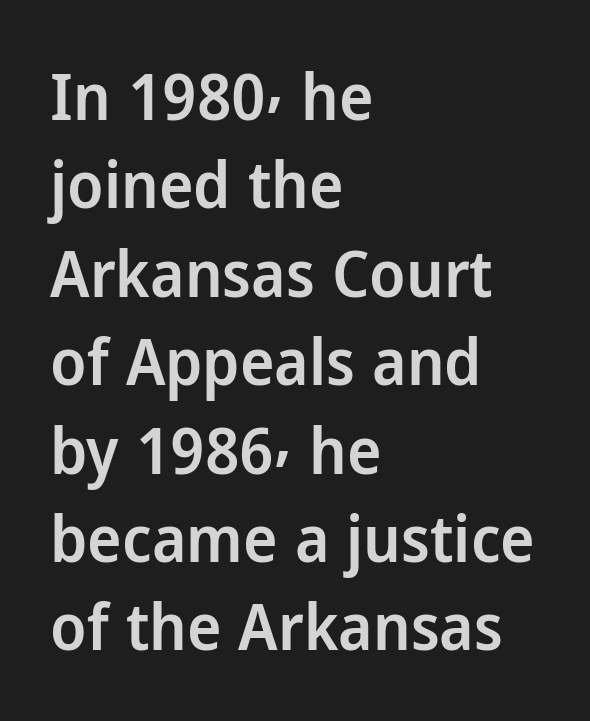
{"serif": "no", "italic": "no", "bold": "semi", "weight": "semibold", "width": "normal", "stroke_contrast": "low", "x_height": "medium", "monospaced": "no", "underline": "no", "align": "left", "line_spacing": "normal", "line_spacing_ratio": 1.36, "letter_spacing": "normal", "letter_spacing_em": 0.0, "glyph_px": 65}
